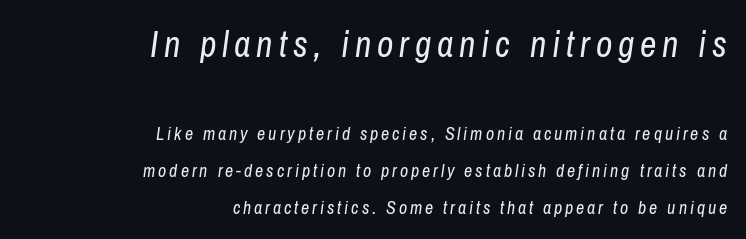
Q: Is the text bold? A: No.
Q: Is the text italic (slanted)? A: Yes, it leans right by about 8 degrees.
Q: Is the text underlined? A: No.
Q: How is the paragraph aligned? A: Right-aligned.
Q: Is the spacing between lines tight, normal or loose? A: Loose.
Q: Which block of text is set in a larger size, the first (top) or the second (bottom)? A: The first (top) one.
Q: Width (condensed, normal, or wide)? A: Condensed.
Q: Stroke contrast? A: Low.
Q: x-height? A: Medium.
Q: Monospaced? A: No.
